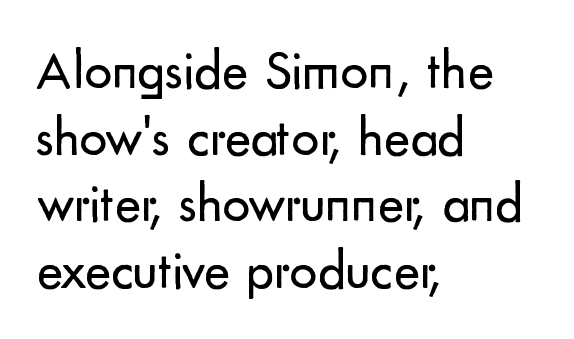
{"serif": "no", "italic": "no", "bold": "no", "weight": "regular", "width": "normal", "stroke_contrast": "low", "x_height": "small", "monospaced": "no", "underline": "no", "align": "left", "line_spacing_ratio": 1.21, "letter_spacing": "normal", "letter_spacing_em": 0.0, "glyph_px": 55}
